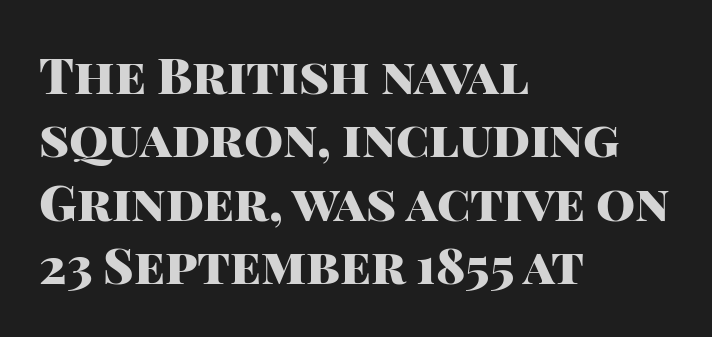
The image shows 50 px heavy sans-serif type, upright; set left-aligned, normal line spacing (1.27x), normal letter spacing, not underlined; high stroke contrast and a large x-height.
